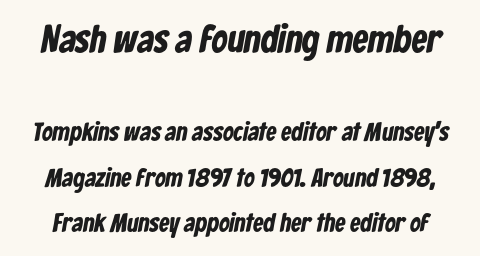
Q: Is the text bold? A: Yes.
Q: Is the typeface a serif or a sans-serif typeface? A: Sans-serif.
Q: Is the text underlined? A: No.
Q: Is the spacing between letters normal or unusually wide? A: Normal.
Q: Which block of text is set in a larger size, the first (top) or the second (bottom)? A: The first (top) one.
Q: Width (condensed, normal, or wide)? A: Condensed.
Q: Stroke contrast? A: Low.
Q: x-height? A: Medium.
Q: Monospaced? A: No.
